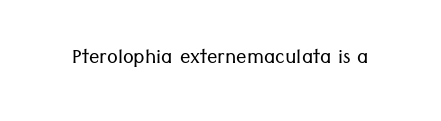
Q: Is the text bold? A: No.
Q: Is the text italic (slanted)? A: No, it is upright.
Q: Is the text underlined? A: No.
Q: Is the spacing between letters normal or unusually wide? A: Normal.
